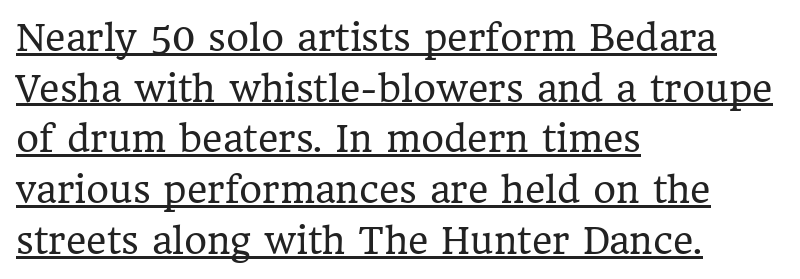
Q: Is the text bold? A: No.
Q: Is the text italic (slanted)? A: No, it is upright.
Q: Is the typeface a serif or a sans-serif typeface? A: Serif.
Q: Is the text underlined? A: Yes.
Q: How is the paragraph aligned? A: Left-aligned.
Q: Is the spacing between letters normal or unusually wide? A: Normal.
Q: Is the spacing between lines tight, normal or loose? A: Normal.
Q: Width (condensed, normal, or wide)? A: Normal.
Q: Stroke contrast? A: Low.
Q: x-height? A: Medium.
Q: Monospaced? A: No.
